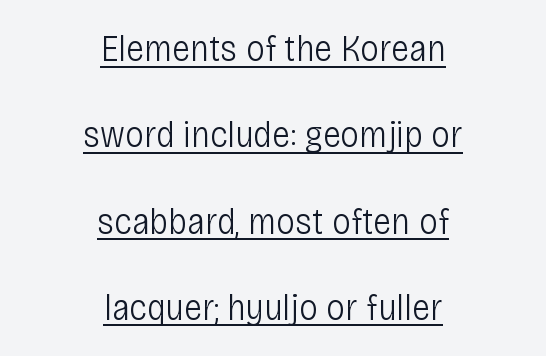
Q: Is the text bold? A: No.
Q: Is the text italic (slanted)? A: No, it is upright.
Q: Is the typeface a serif or a sans-serif typeface? A: Sans-serif.
Q: Is the text underlined? A: Yes.
Q: How is the paragraph aligned? A: Centered.
Q: Is the spacing between letters normal or unusually wide? A: Normal.
Q: Is the spacing between lines tight, normal or loose? A: Loose.
Q: Width (condensed, normal, or wide)? A: Condensed.
Q: Stroke contrast? A: Low.
Q: x-height? A: Large.
Q: Monospaced? A: No.
